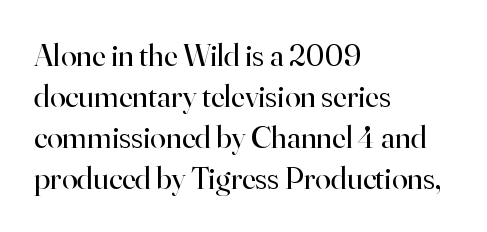
Tracking value appears to be zero — textbook default spacing. Yep, those are serifs on the letters. The rendering anchors every line to the left-hand side. Baseline-to-baseline distance is the conventional proportion of letter height.
